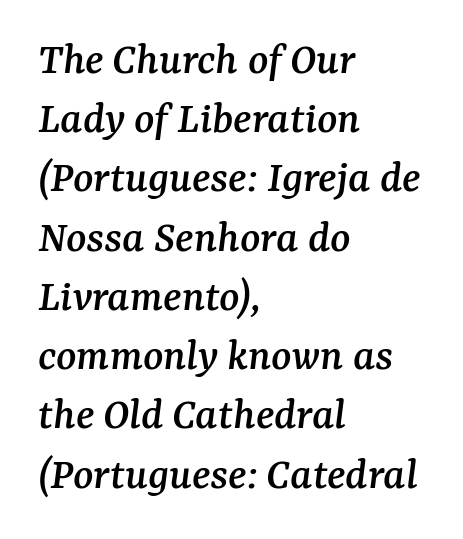
The image shows 47 px serif type, italic (leaning right); set left-aligned, normal line spacing (1.26x), normal letter spacing, not underlined; medium stroke contrast and a medium x-height.
